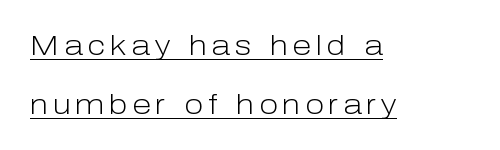
{"serif": "no", "italic": "no", "bold": "no", "weight": "light", "width": "normal", "stroke_contrast": "low", "x_height": "medium", "monospaced": "no", "underline": "yes", "align": "left", "line_spacing": "loose", "line_spacing_ratio": 2.1, "glyph_px": 28}
